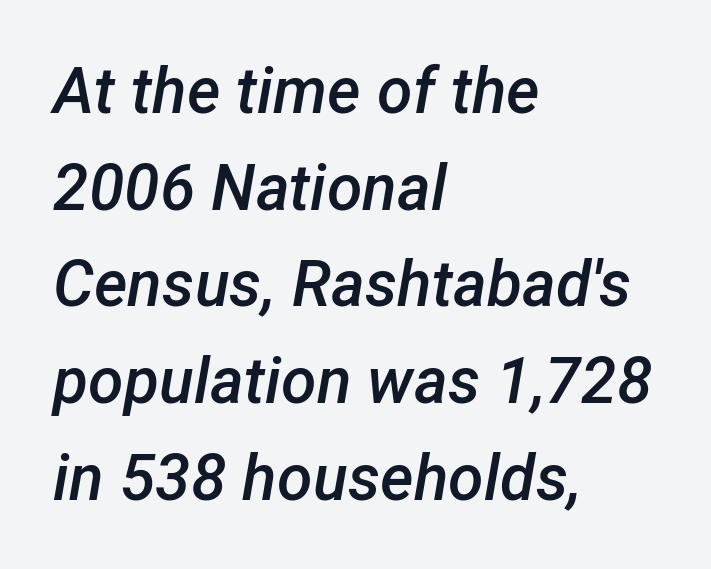
The image shows 64 px semibold type, italic (leaning right); set left-aligned, normal line spacing (1.51x), normal letter spacing, not underlined; low stroke contrast and a medium x-height.
